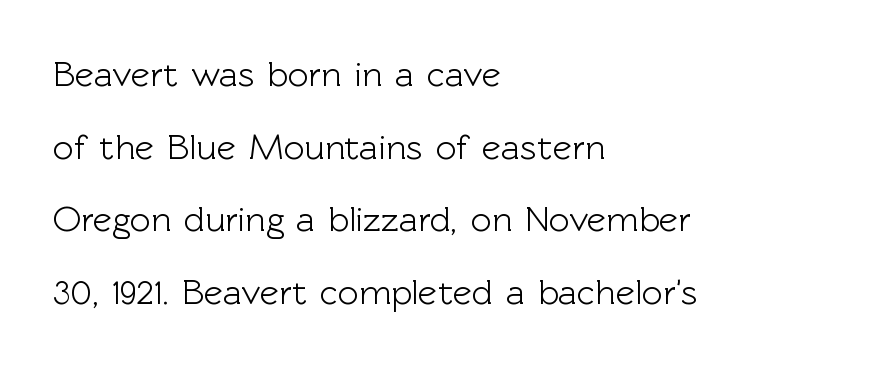
Q: Is the text italic (slanted)? A: No, it is upright.
Q: Is the typeface a serif or a sans-serif typeface? A: Sans-serif.
Q: Is the text underlined? A: No.
Q: How is the paragraph aligned? A: Left-aligned.
Q: Is the spacing between letters normal or unusually wide? A: Normal.
Q: Is the spacing between lines tight, normal or loose? A: Loose.
Q: Width (condensed, normal, or wide)? A: Normal.
Q: x-height? A: Medium.
Q: Monospaced? A: No.
